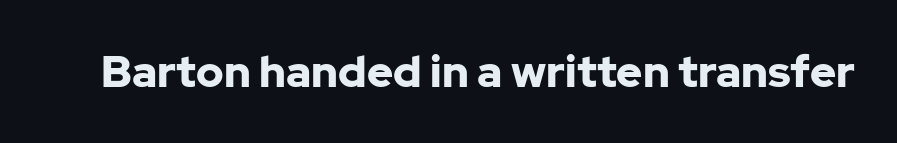
The tracking reads as untouched default to a designer's eye. Only glyphs here, with clear space below each row. The font's upright variant was chosen for this text. Compared with an ordinary text face, these strokes are far heavier — a full bold.
